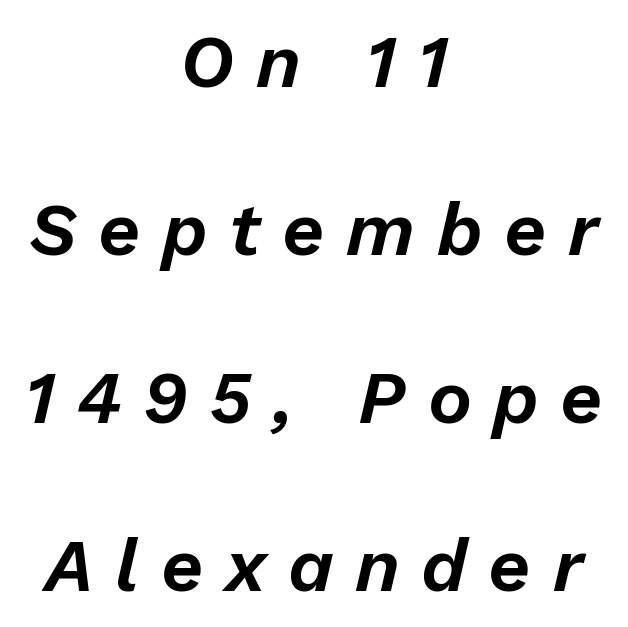
{"italic": "yes", "lean": "right", "slant_degrees": 13, "width": "normal", "stroke_contrast": "low", "x_height": "medium", "monospaced": "no", "underline": "no", "align": "center", "line_spacing": "loose", "line_spacing_ratio": 2.27, "letter_spacing": "wide", "letter_spacing_em": 0.29, "glyph_px": 74}
